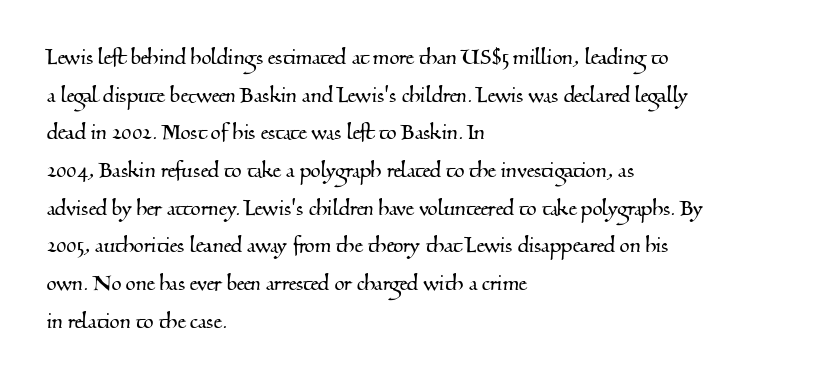
Q: Is the text underlined? A: No.
Q: How is the paragraph aligned? A: Left-aligned.
Q: Is the spacing between letters normal or unusually wide? A: Normal.
Q: Is the spacing between lines tight, normal or loose? A: Normal.
